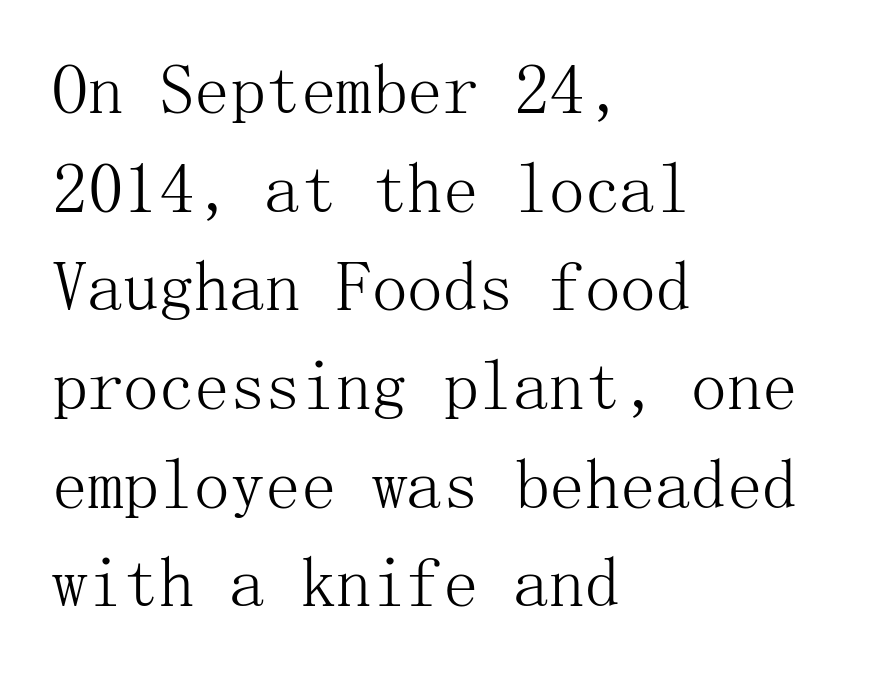
Q: Is the text bold? A: No.
Q: Is the text italic (slanted)? A: No, it is upright.
Q: Is the typeface a serif or a sans-serif typeface? A: Serif.
Q: Is the text underlined? A: No.
Q: How is the paragraph aligned? A: Left-aligned.
Q: Is the spacing between letters normal or unusually wide? A: Normal.
Q: Is the spacing between lines tight, normal or loose? A: Normal.
Q: Width (condensed, normal, or wide)? A: Normal.
Q: Stroke contrast? A: Medium.
Q: x-height? A: Medium.
